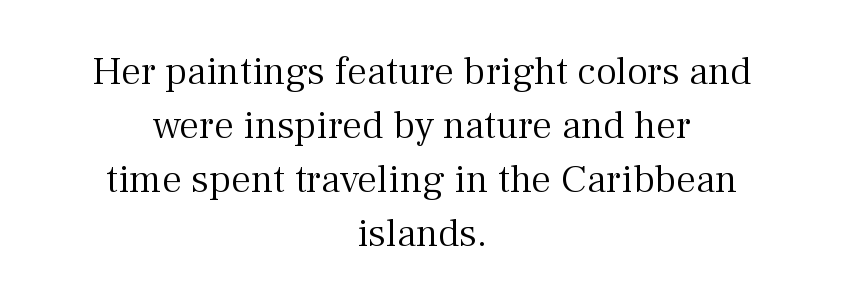
{"serif": "yes", "italic": "no", "bold": "no", "weight": "light", "width": "normal", "stroke_contrast": "medium", "x_height": "medium", "monospaced": "no", "underline": "no", "align": "center", "line_spacing": "normal", "line_spacing_ratio": 1.35, "letter_spacing": "normal", "letter_spacing_em": 0.0, "glyph_px": 40}
